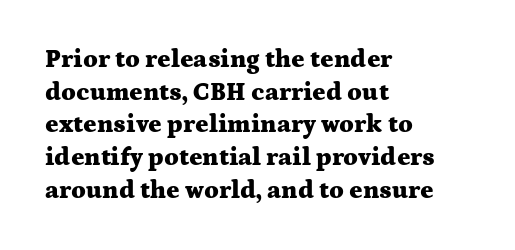
The image shows 25 px bold type, upright; set left-aligned, normal line spacing (1.31x), normal letter spacing, not underlined.
